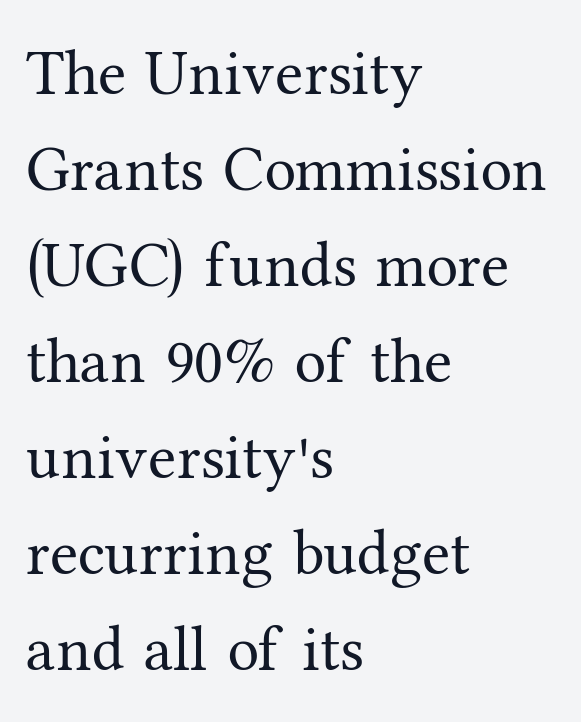
No italicization has been applied; the sample stays upright. Unmarked baselines from the first word to the last. The face used here is rendered with its standard letterfit. Examine the stroke ends and you'll spot serifs. Typeset ragged right — the left edge is the straight one.
